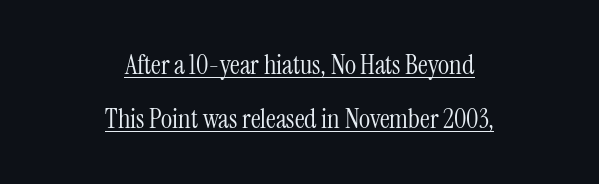
Q: Is the text bold? A: No.
Q: Is the text italic (slanted)? A: No, it is upright.
Q: Is the text underlined? A: Yes.
Q: How is the paragraph aligned? A: Centered.
Q: Is the spacing between letters normal or unusually wide? A: Normal.
Q: Is the spacing between lines tight, normal or loose? A: Loose.
